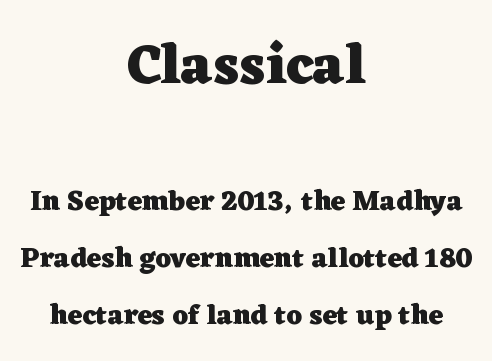
Horizontally, the lines are justified to the midpoint only. How would I describe the line gaps? Wide and relaxed. Honestly, the letter spacing is just normal — you wouldn't notice it. Do the characters align in a grid? No, the font is proportional. Is there any slant? The stems are plumb.
